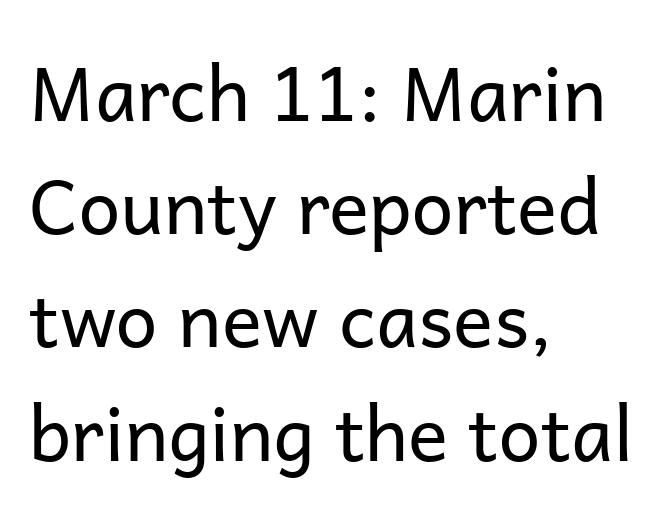
The type sits square on the baseline with zero lean. Honestly, the row spacing looks completely unremarkable. The face used here is a sans, in the tradition of grotesques and geometrics. Unmarked baselines from the first word to the last. Vertical stems look standard width or narrower in stroke. The type is set solid horizontally, with unmodified tracking.
